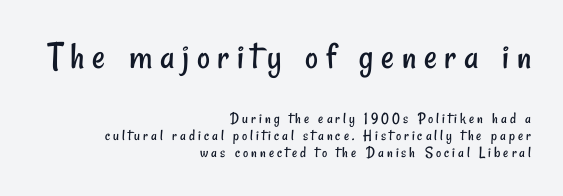
The image shows 40 px regular-weight, condensed sans-serif type; set right-aligned, tight line spacing (1.09x), not underlined; the first (top) block is 2.5x larger; low stroke contrast and a small x-height.
